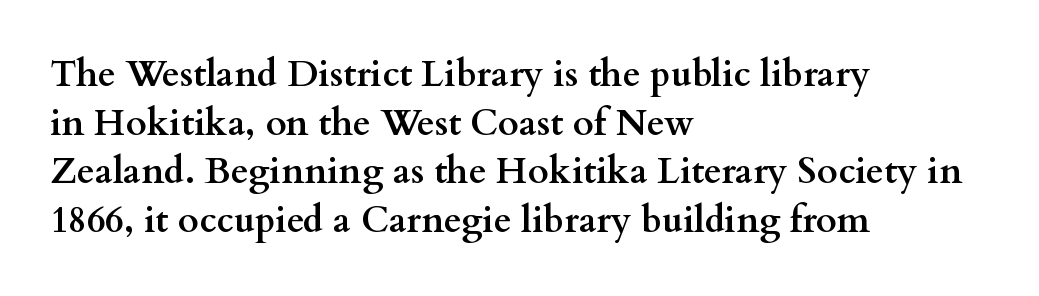
{"serif": "yes", "italic": "no", "bold": "yes", "weight": "semibold", "width": "wide", "stroke_contrast": "medium", "x_height": "small", "monospaced": "no", "underline": "no", "align": "left", "line_spacing": "normal", "line_spacing_ratio": 1.35, "letter_spacing": "normal", "letter_spacing_em": 0.0, "glyph_px": 36}
